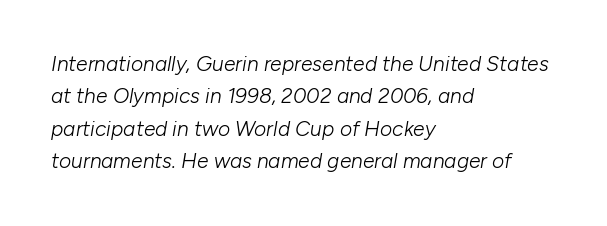
Posture: slanted. The cut favours lightness, reaching ordinary text weight at its darkest. Each word holds together tightly as a unit, with standard inter-letter gaps. The passage shown is not underscored anywhere. Line starts are locked; line ends wander.
